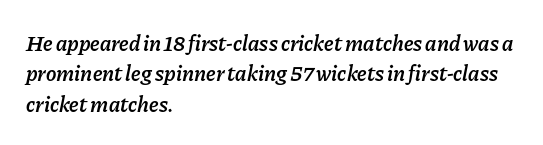
The image shows 22 px text type, italic (leaning right); set left-aligned, normal line spacing (1.38x), normal letter spacing, not underlined.
